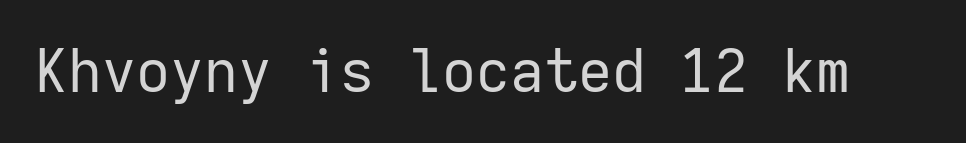
Q: Is the text bold? A: No.
Q: Is the text italic (slanted)? A: No, it is upright.
Q: Is the typeface a serif or a sans-serif typeface? A: Sans-serif.
Q: Is the text underlined? A: No.
Q: Is the spacing between letters normal or unusually wide? A: Normal.
Q: Width (condensed, normal, or wide)? A: Normal.
Q: Stroke contrast? A: Low.
Q: x-height? A: Medium.
Q: Monospaced? A: Yes.
